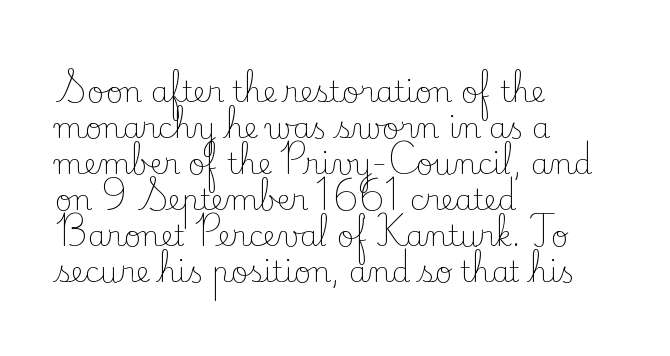
{"serif": "yes", "italic": "no", "bold": "no", "weight": "light", "width": "normal", "stroke_contrast": "low", "x_height": "small", "monospaced": "no", "underline": "no", "align": "left", "line_spacing_ratio": 1.24, "letter_spacing": "normal", "letter_spacing_em": 0.0, "glyph_px": 29}
